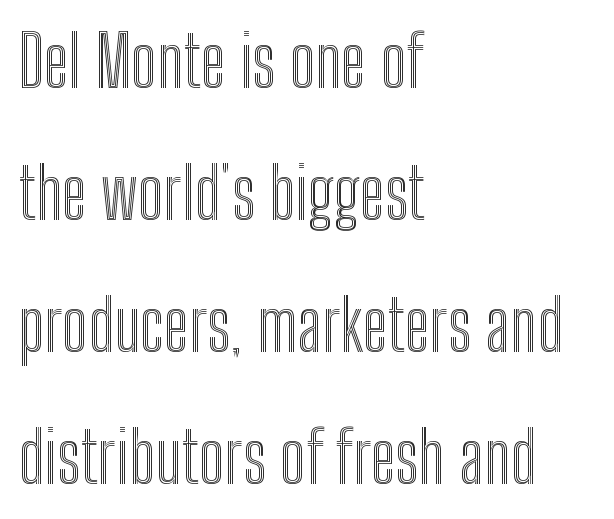
Horizontal alignment here is leftward, the default for most running prose. Looks like regular typesetting: each glyph gets only the width it needs. The passage shown is not underscored anywhere. In terms of posture, this sample is upright.
